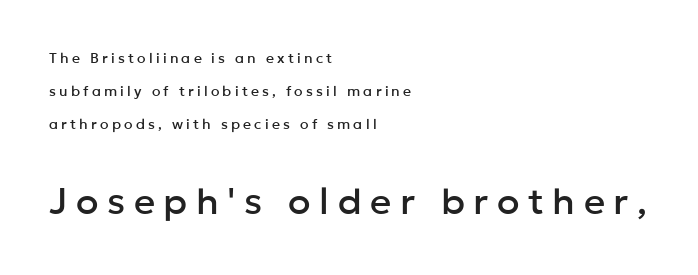
Q: Is the text italic (slanted)? A: No, it is upright.
Q: Is the typeface a serif or a sans-serif typeface? A: Sans-serif.
Q: Is the text underlined? A: No.
Q: How is the paragraph aligned? A: Left-aligned.
Q: Is the spacing between letters normal or unusually wide? A: Unusually wide.
Q: Is the spacing between lines tight, normal or loose? A: Loose.
Q: Which block of text is set in a larger size, the first (top) or the second (bottom)? A: The second (bottom) one.
Q: Width (condensed, normal, or wide)? A: Normal.
Q: Stroke contrast? A: Low.
Q: x-height? A: Medium.
Q: Monospaced? A: No.
